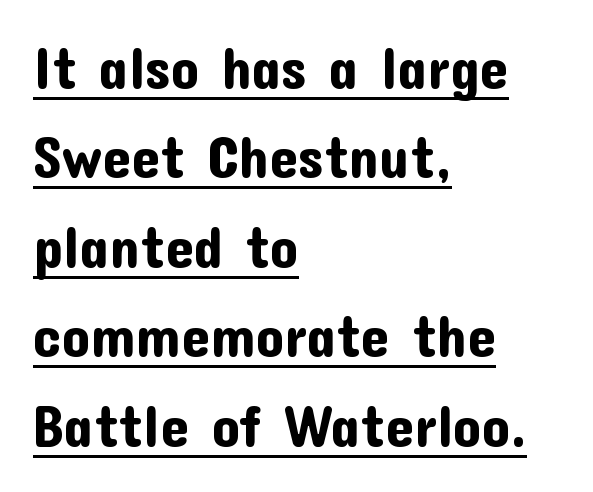
Q: Is the text italic (slanted)? A: No, it is upright.
Q: Is the typeface a serif or a sans-serif typeface? A: Sans-serif.
Q: Is the text underlined? A: Yes.
Q: How is the paragraph aligned? A: Left-aligned.
Q: Is the spacing between letters normal or unusually wide? A: Normal.
Q: Is the spacing between lines tight, normal or loose? A: Normal.
Q: Width (condensed, normal, or wide)? A: Normal.
Q: Stroke contrast? A: Low.
Q: x-height? A: Medium.
Q: Monospaced? A: No.
